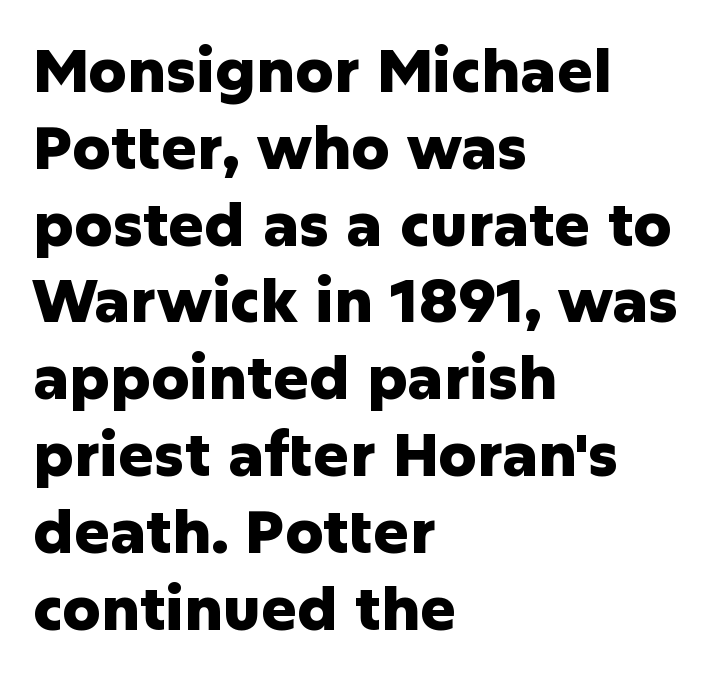
Q: Is the text bold? A: Yes.
Q: Is the text italic (slanted)? A: No, it is upright.
Q: Is the typeface a serif or a sans-serif typeface? A: Sans-serif.
Q: Is the text underlined? A: No.
Q: How is the paragraph aligned? A: Left-aligned.
Q: Is the spacing between letters normal or unusually wide? A: Normal.
Q: Is the spacing between lines tight, normal or loose? A: Normal.
Q: Width (condensed, normal, or wide)? A: Normal.
Q: Stroke contrast? A: Low.
Q: x-height? A: Medium.
Q: Monospaced? A: No.
